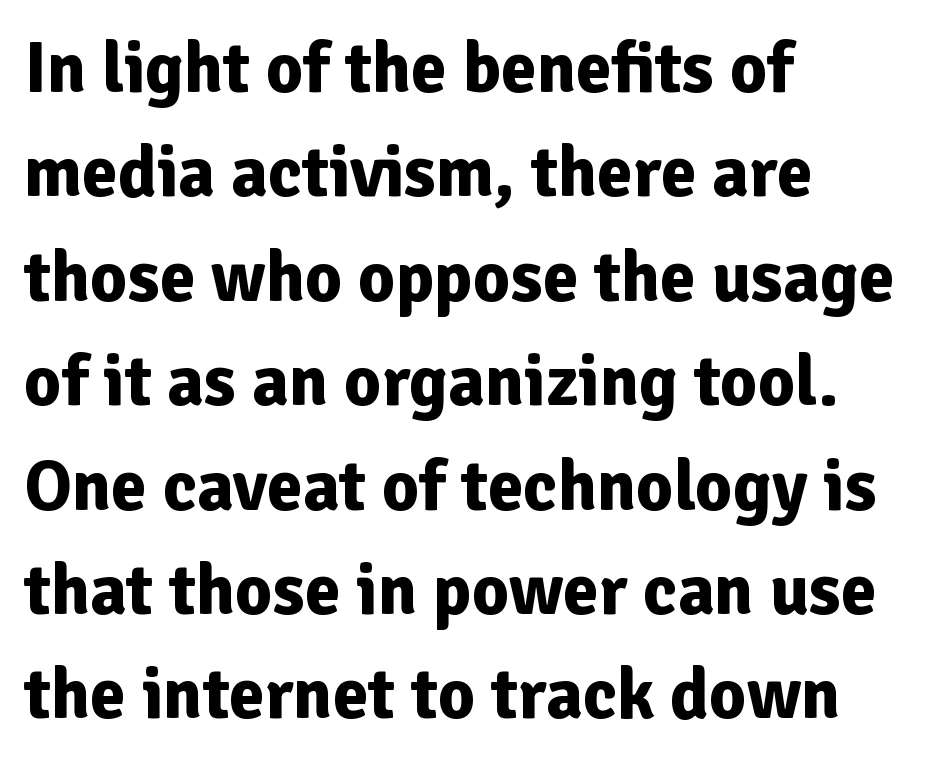
The image shows 72 px bold sans-serif type, upright; set left-aligned, normal line spacing (1.45x), normal letter spacing, not underlined; low stroke contrast and a medium x-height.
